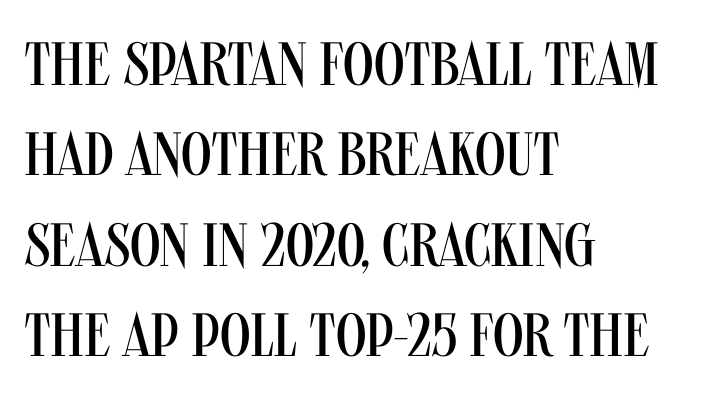
{"serif": "no", "italic": "no", "bold": "no", "weight": "regular", "width": "condensed", "stroke_contrast": "medium", "x_height": "large", "monospaced": "no", "underline": "no", "align": "left", "line_spacing": "normal", "line_spacing_ratio": 1.48, "letter_spacing": "normal", "letter_spacing_em": 0.0, "glyph_px": 61}
